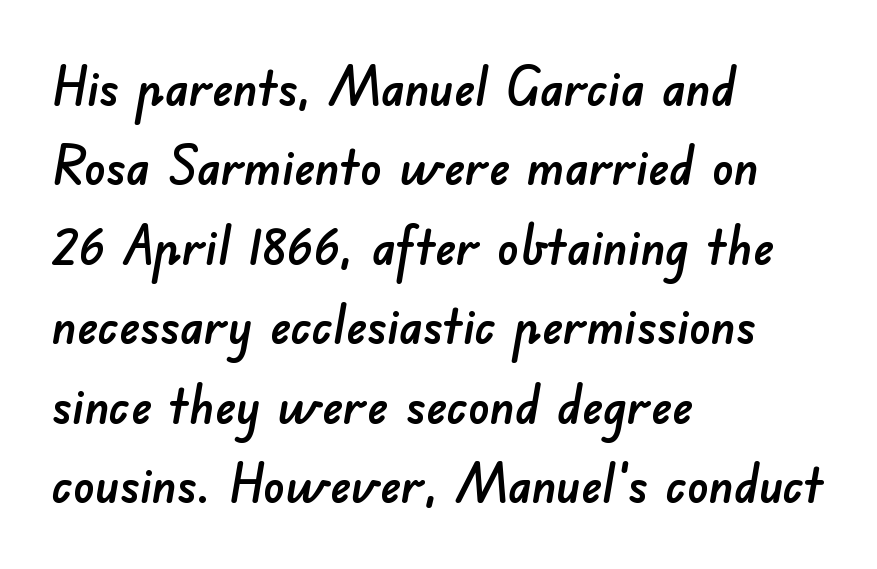
The image shows 53 px sans-serif type; set left-aligned, normal line spacing (1.5x), normal letter spacing, not underlined; low stroke contrast and a small x-height.
